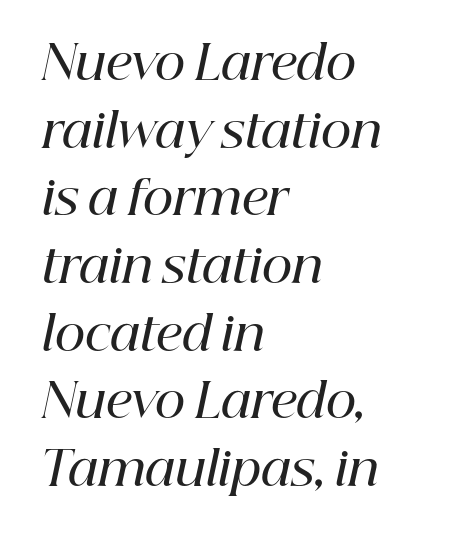
On the weight axis this lands at semibold, roughly 600. Proportional: the letters do not fall into vertical columns. Check the space under the baseline: it is left empty. The ragged edge is on the right, which tells us the setting is flush left. The typography opts for an oblique posture over an upright one. A typesetter would call this zero additional tracking.
